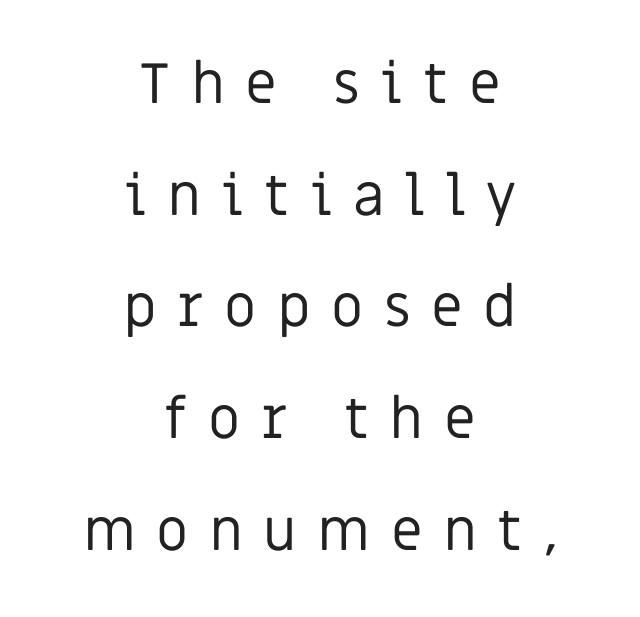
Q: Is the text bold? A: No.
Q: Is the text italic (slanted)? A: No, it is upright.
Q: Is the typeface a serif or a sans-serif typeface? A: Sans-serif.
Q: Is the text underlined? A: No.
Q: How is the paragraph aligned? A: Centered.
Q: Is the spacing between letters normal or unusually wide? A: Unusually wide.
Q: Is the spacing between lines tight, normal or loose? A: Loose.
Q: Width (condensed, normal, or wide)? A: Normal.
Q: Stroke contrast? A: Low.
Q: x-height? A: Large.
Q: Monospaced? A: No.
